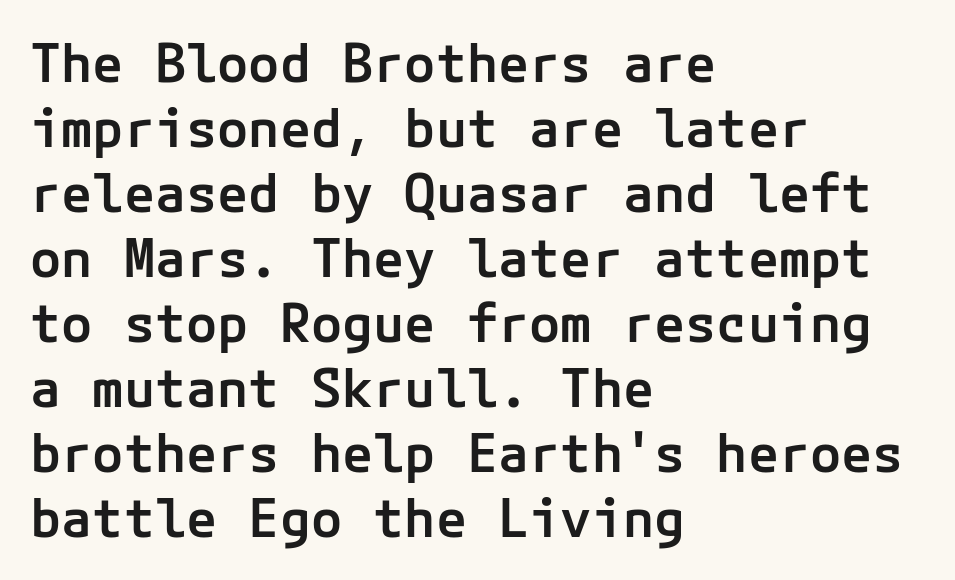
{"serif": "no", "italic": "no", "bold": "semi", "weight": "semibold", "width": "normal", "stroke_contrast": "low", "x_height": "medium", "underline": "no", "align": "left", "line_spacing": "normal", "line_spacing_ratio": 1.25, "letter_spacing": "normal", "letter_spacing_em": 0.0, "glyph_px": 52}
